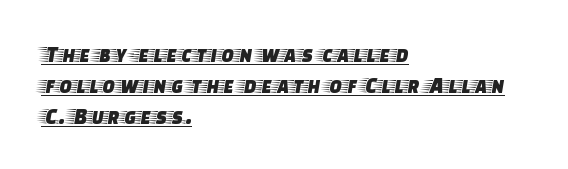
{"underline": "yes", "align": "left", "line_spacing": "normal", "line_spacing_ratio": 1.34, "letter_spacing": "normal", "letter_spacing_em": 0.0, "glyph_px": 23}
